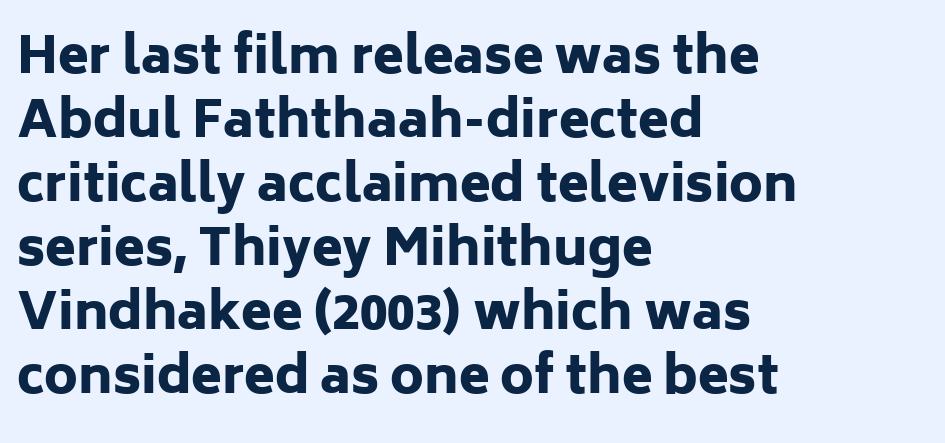
The passage shown is typed in a proportional face where columns would drift. Each glyph is drawn with heavy, bold strokes. Quick note: interline space is typical. Glance below the letters and you will spot only blank space. Layout note: lines flush left. Honestly, the letter spacing is just normal — you wouldn't notice it.
